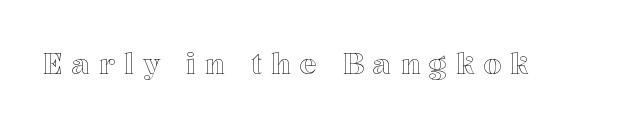
Q: Is the text italic (slanted)? A: No, it is upright.
Q: Is the text underlined? A: No.
Q: Is the spacing between letters normal or unusually wide? A: Unusually wide.
Q: Width (condensed, normal, or wide)? A: Normal.
Q: x-height? A: Medium.
Q: Monospaced? A: No.
